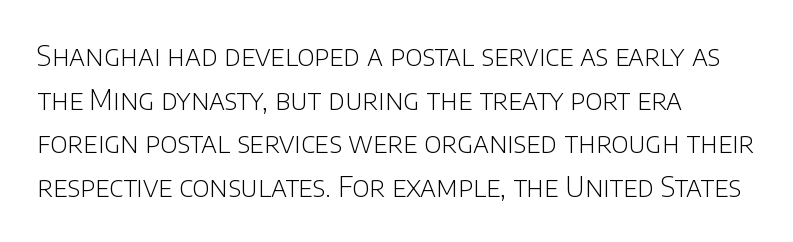
The image shows 28 px light sans-serif type, upright; set left-aligned, normal line spacing (1.56x), normal letter spacing, not underlined; low stroke contrast and a large x-height.
